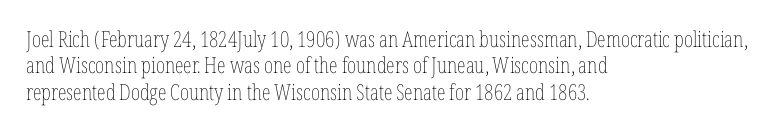
Q: Is the text bold? A: No.
Q: Is the text italic (slanted)? A: No, it is upright.
Q: Is the text underlined? A: No.
Q: How is the paragraph aligned? A: Left-aligned.
Q: Is the spacing between letters normal or unusually wide? A: Normal.
